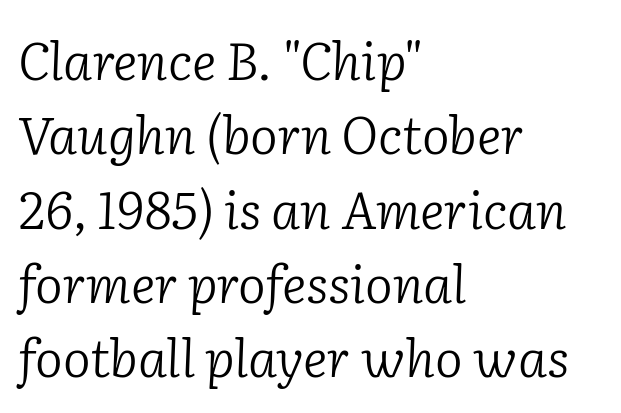
Q: Is the text bold? A: No.
Q: Is the text italic (slanted)? A: Yes, it leans right by about 2 degrees.
Q: Is the typeface a serif or a sans-serif typeface? A: Serif.
Q: Is the text underlined? A: No.
Q: How is the paragraph aligned? A: Left-aligned.
Q: Is the spacing between letters normal or unusually wide? A: Normal.
Q: Is the spacing between lines tight, normal or loose? A: Normal.
Q: Width (condensed, normal, or wide)? A: Normal.
Q: Stroke contrast? A: Low.
Q: x-height? A: Medium.
Q: Monospaced? A: No.
